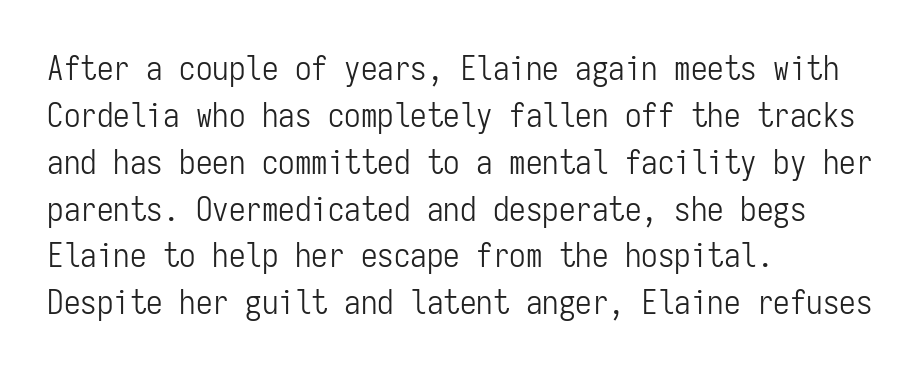
Summary of vertical rhythm: regular, with standard interline spacing. Each row of text sits above clean, open space. Quick note: not italic, upright. Observe the absence of serifs on each vertical stroke in this sample. The horizontal fit of the characters is conventional and even. Each letter, wide or thin by design, is forced into the same width here.
